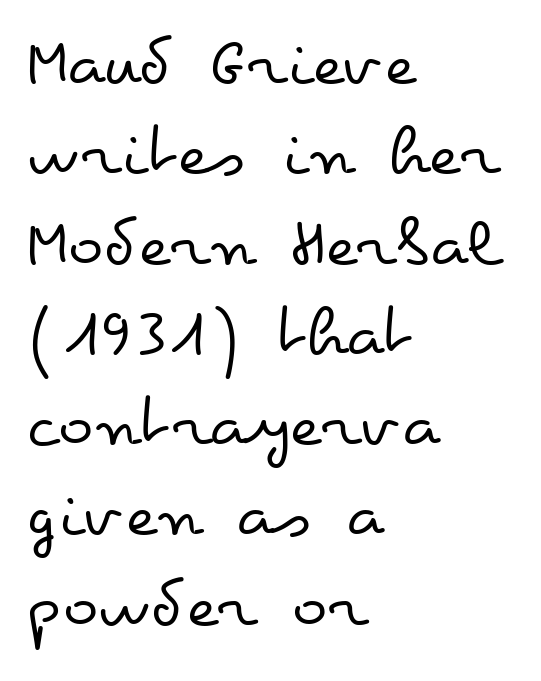
{"italic": "no", "bold": "no", "weight": "regular", "width": "wide", "stroke_contrast": "low", "x_height": "small", "monospaced": "no", "underline": "no", "align": "left", "line_spacing_ratio": 1.22, "letter_spacing": "normal", "letter_spacing_em": 0.0, "glyph_px": 74}
